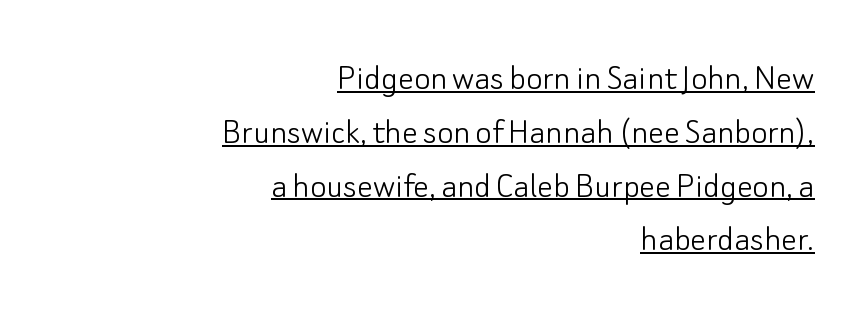
Notice how descenders clear the ascenders below comfortably — that's standard leading. The passage is arranged like a letterhead date or caption credit — flush right. Observe the ordinary spacing: letters are neighbours, not strangers. A typographer would call this underscored text. Looks like regular typesetting: each glyph gets only the width it needs. Nothing heavy about these letters — not bold at all.
